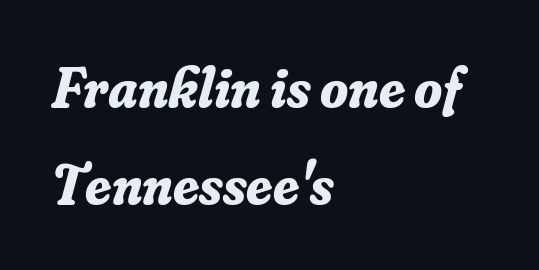
The image shows 57 px bold serif type, italic (leaning right); set left-aligned, normal line spacing (1.7x), normal letter spacing, not underlined; low stroke contrast and a small x-height.
